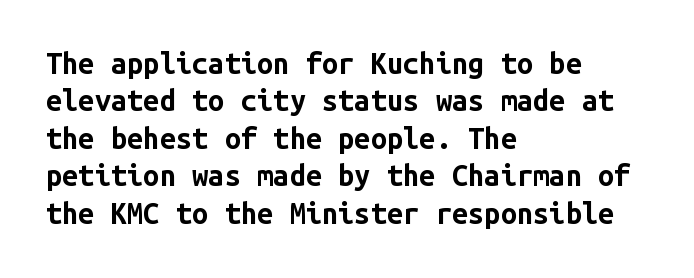
{"serif": "no", "italic": "no", "bold": "yes", "weight": "bold", "width": "normal", "stroke_contrast": "low", "x_height": "medium", "monospaced": "yes", "underline": "no", "align": "left", "line_spacing": "normal", "line_spacing_ratio": 1.29, "letter_spacing": "normal", "letter_spacing_em": 0.0, "glyph_px": 29}
